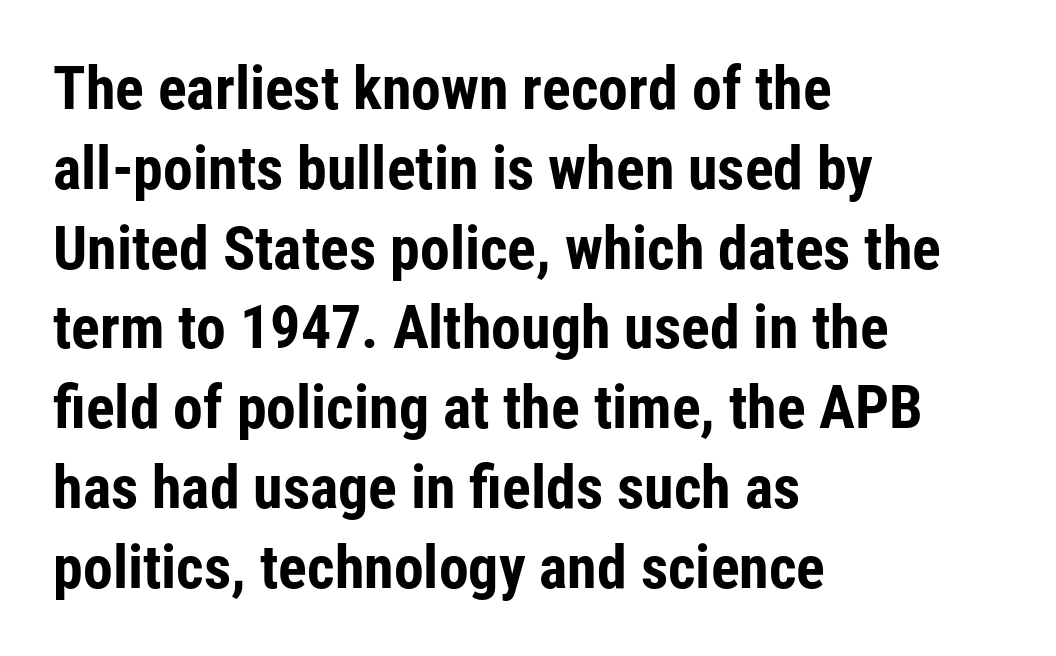
Proportional: the letters do not fall into vertical columns. One glance says typical: line gaps are just what's usual. Nothing unusual about the tracking: characters are spaced as the font intends. A classic flush-left, rag-right setting is used for this passage.
